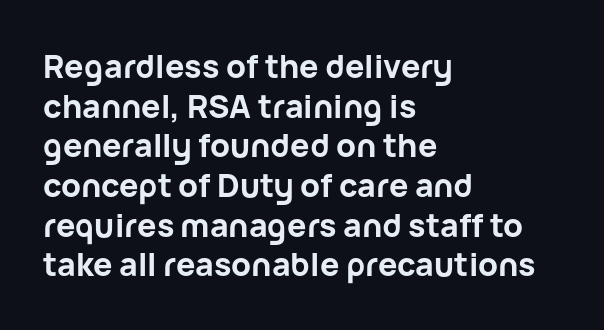
{"serif": "no", "italic": "no", "bold": "yes", "weight": "bold", "width": "normal", "stroke_contrast": "low", "x_height": "medium", "monospaced": "no", "underline": "no", "align": "left", "line_spacing_ratio": 1.24, "letter_spacing": "normal", "letter_spacing_em": 0.0, "glyph_px": 32}
